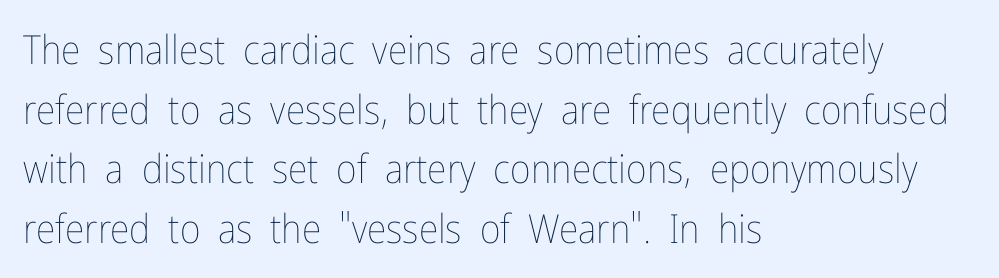
The image shows 40 px thin, condensed type, upright; set left-aligned, normal line spacing (1.49x), normal letter spacing, not underlined; low stroke contrast and a medium x-height.
